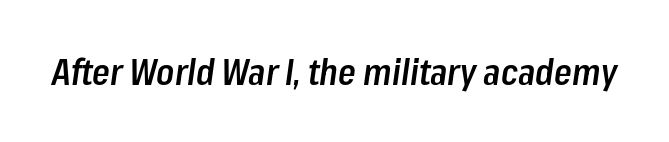
Q: Is the text bold? A: Semi-bold.
Q: Is the text italic (slanted)? A: Yes, it leans right by about 8 degrees.
Q: Is the text underlined? A: No.
Q: Is the spacing between letters normal or unusually wide? A: Normal.
Q: Width (condensed, normal, or wide)? A: Condensed.
Q: Stroke contrast? A: Low.
Q: x-height? A: Medium.
Q: Monospaced? A: No.
